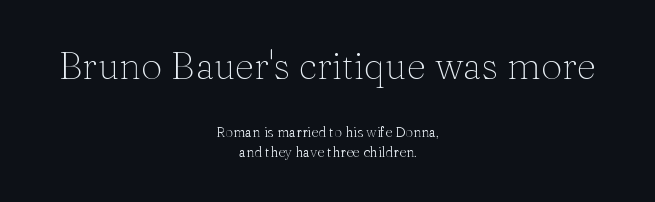
The font's upright variant was chosen for this text. A student would notice the top passage is typeset larger than what follows. Here the designer chose a conventional face with non-uniform glyph widths. This sample keeps an unexceptional amount of space between lines. Honestly, there is no underline to notice here at all.
